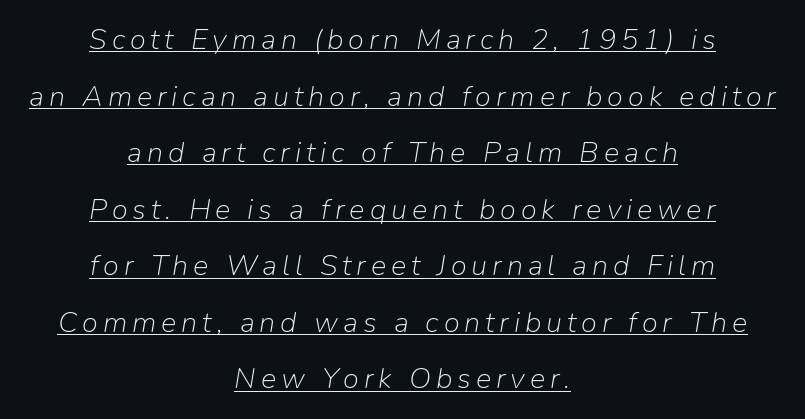
{"italic": "yes", "lean": "right", "slant_degrees": 9, "bold": "no", "weight": "light", "width": "normal", "stroke_contrast": "low", "x_height": "medium", "monospaced": "no", "underline": "yes", "align": "center", "line_spacing": "loose", "line_spacing_ratio": 1.95, "glyph_px": 29}
